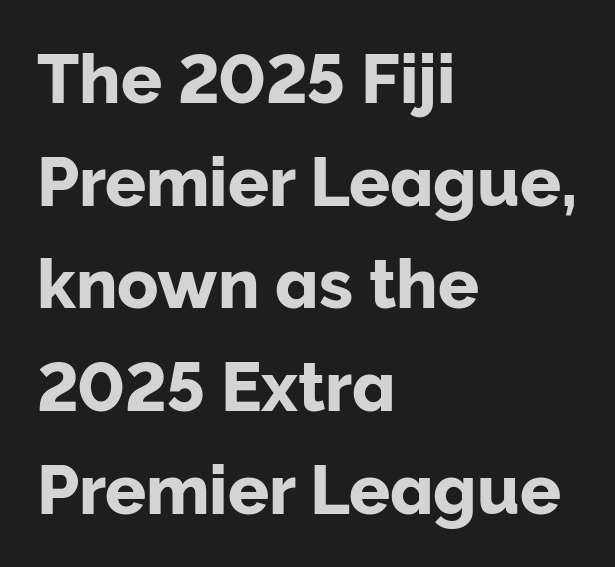
{"serif": "no", "italic": "no", "width": "normal", "stroke_contrast": "low", "x_height": "medium", "monospaced": "no", "underline": "no", "align": "left", "line_spacing": "normal", "line_spacing_ratio": 1.51, "letter_spacing": "normal", "letter_spacing_em": 0.0, "glyph_px": 68}
